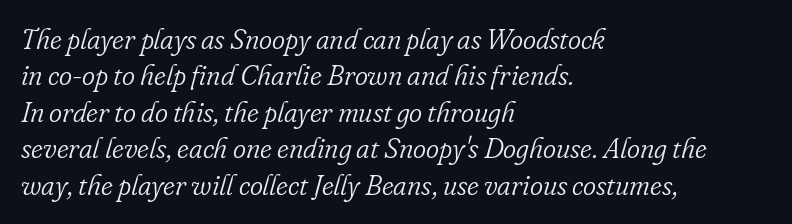
Q: Is the text bold? A: No.
Q: Is the text italic (slanted)? A: Yes, it leans right by about 16 degrees.
Q: Is the typeface a serif or a sans-serif typeface? A: Serif.
Q: Is the text underlined? A: No.
Q: How is the paragraph aligned? A: Left-aligned.
Q: Is the spacing between letters normal or unusually wide? A: Normal.
Q: Is the spacing between lines tight, normal or loose? A: Normal.
Q: Width (condensed, normal, or wide)? A: Normal.
Q: Stroke contrast? A: Low.
Q: x-height? A: Small.
Q: Monospaced? A: No.
